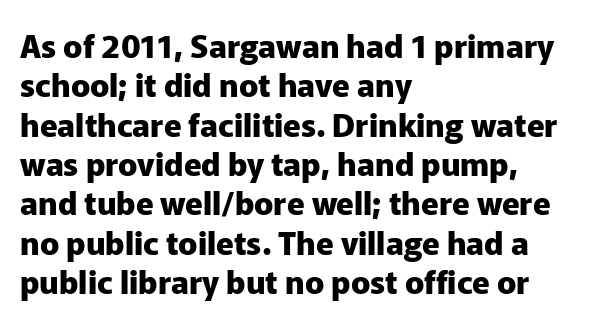
The compositor pushed each line to the left boundary. The letterforms sit shoulder to shoulder at normal distance. Each letter keeps its own natural width here, so spacing adapts to shape. Underlining? Definitely not there. No italicization has been applied; the sample stays upright. Heavy, bold letterforms.
